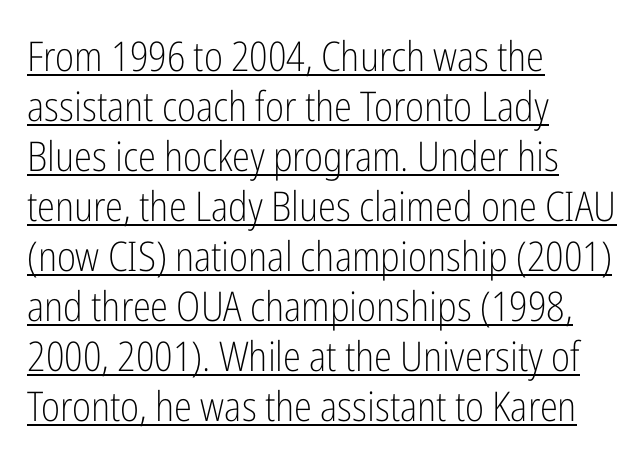
{"serif": "no", "italic": "no", "bold": "no", "weight": "light", "width": "condensed", "stroke_contrast": "low", "x_height": "medium", "monospaced": "no", "underline": "yes", "align": "left", "line_spacing_ratio": 1.22, "letter_spacing": "normal", "letter_spacing_em": 0.0, "glyph_px": 41}
